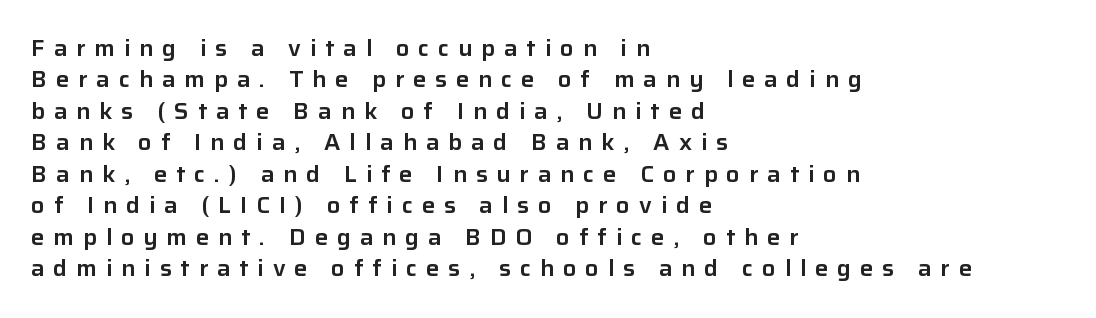
{"italic": "no", "underline": "no", "align": "left", "line_spacing": "normal", "line_spacing_ratio": 1.43, "letter_spacing": "wide", "letter_spacing_em": 0.41, "glyph_px": 22}
